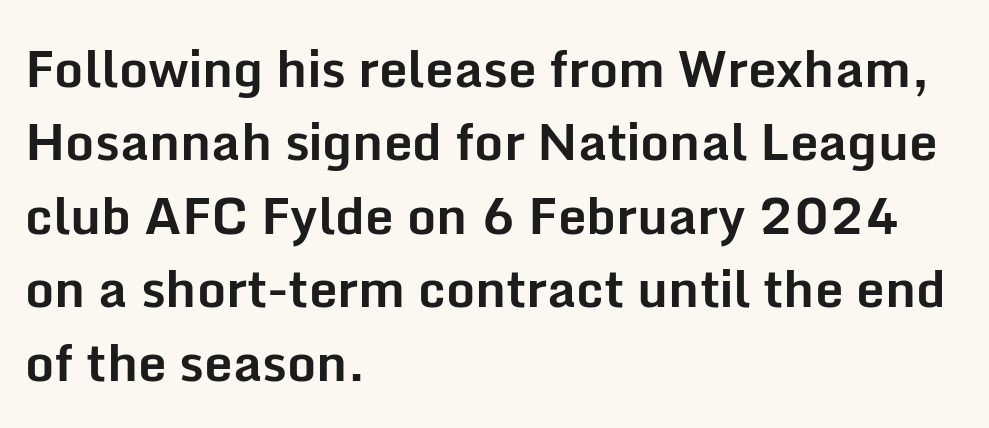
Character widths vary here, with narrow letters taking less room than wide ones. This rendering leaves character spacing at its baseline value. The text was rendered using a sans face with plain stroke endings. The text block is weighted toward the left margin, trailing off unevenly rightward.
